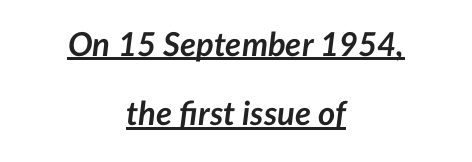
The image shows 33 px semibold type, italic (leaning right); set centered, loose line spacing (2.1x), normal letter spacing, underlined; low stroke contrast and a medium x-height.
